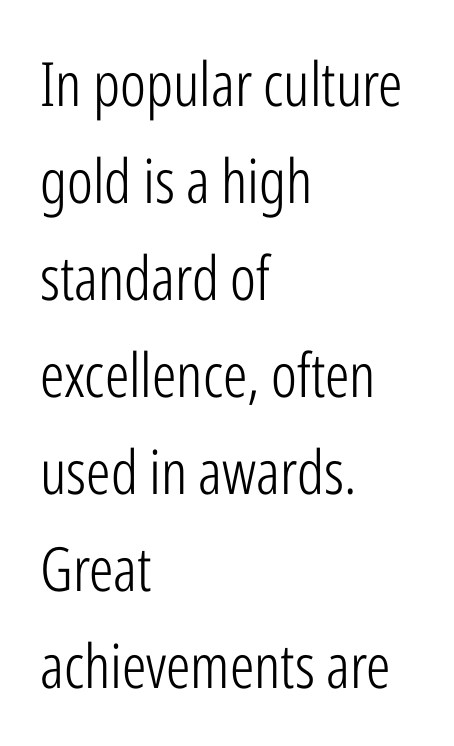
Q: Is the text bold? A: No.
Q: Is the text italic (slanted)? A: No, it is upright.
Q: Is the typeface a serif or a sans-serif typeface? A: Sans-serif.
Q: Is the text underlined? A: No.
Q: How is the paragraph aligned? A: Left-aligned.
Q: Is the spacing between letters normal or unusually wide? A: Normal.
Q: Is the spacing between lines tight, normal or loose? A: Normal.
Q: Width (condensed, normal, or wide)? A: Condensed.
Q: Stroke contrast? A: Low.
Q: x-height? A: Medium.
Q: Monospaced? A: No.
